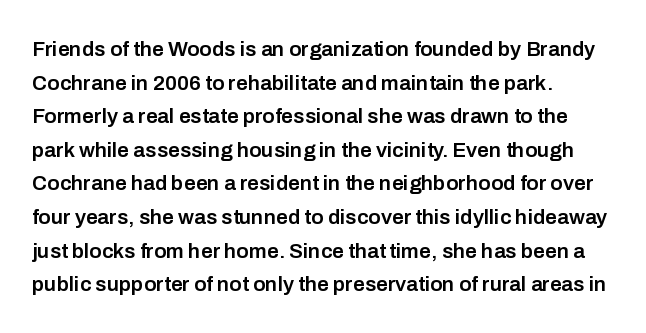
The image shows 21 px text type, upright; set left-aligned, normal line spacing (1.6x), normal letter spacing, not underlined.
